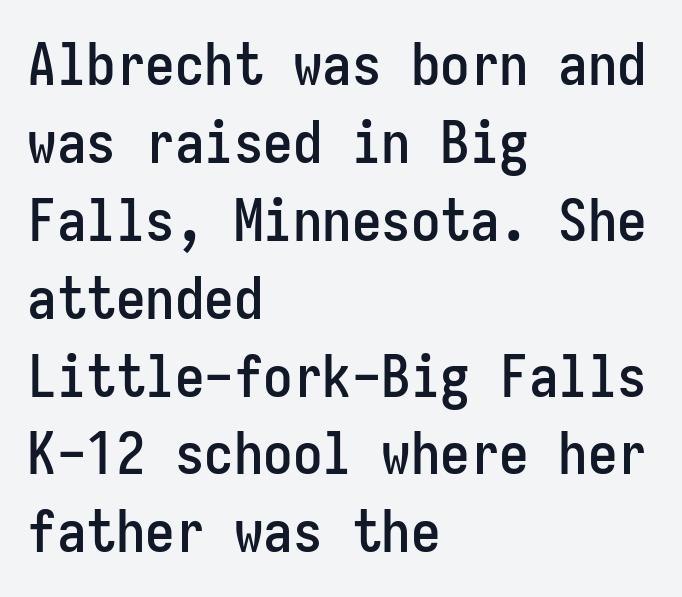
Typographically, this falls in the sans-serif category. Underline: absent. Words appear dense and cohesive because spacing is normal. Monospaced: the letters line up in strict vertical columns.
